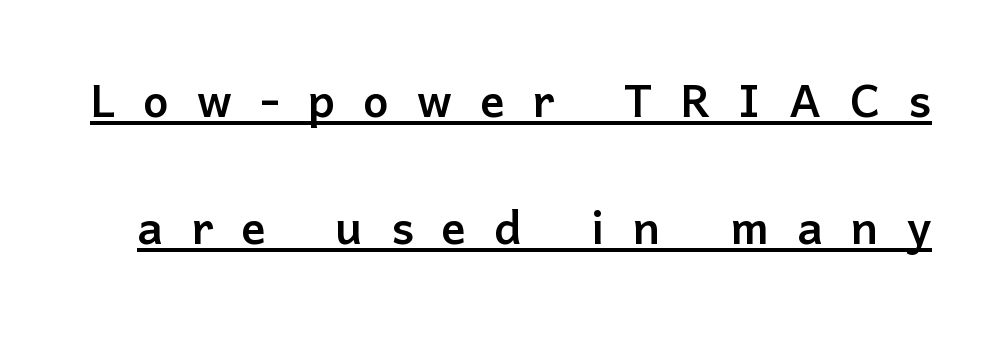
This sample trades compactness for vertical openness between lines. Ascenders rise straight up at ninety degrees. Are there feet on the stems? There aren't — it's a sans. Character widths vary here, with narrow letters taking less room than wide ones. How are the letters spaced? Widely, with obvious added tracking.
